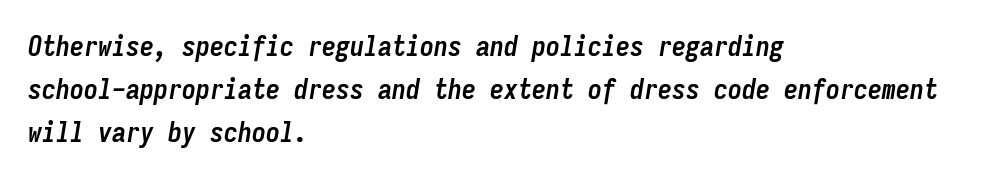
Chunky letters — that's bold for sure. Regarding leading, the lines here are spaced in the standard way. Every character sits at an angle, as italics do. The rendering anchors every line to the left-hand side.
